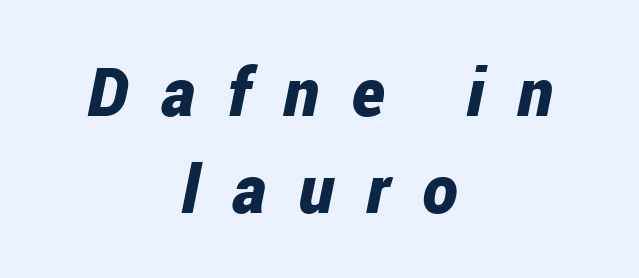
Q: Is the text bold? A: Yes.
Q: Is the text italic (slanted)? A: Yes, it leans right by about 12 degrees.
Q: Is the text underlined? A: No.
Q: How is the paragraph aligned? A: Centered.
Q: Is the spacing between letters normal or unusually wide? A: Unusually wide.
Q: Is the spacing between lines tight, normal or loose? A: Normal.
Q: Width (condensed, normal, or wide)? A: Condensed.
Q: Stroke contrast? A: Low.
Q: x-height? A: Medium.
Q: Monospaced? A: No.
